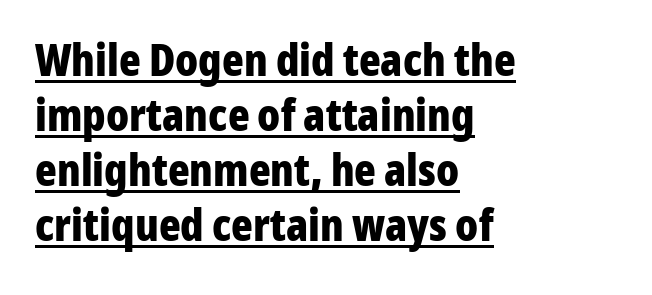
Q: Is the text bold? A: Yes.
Q: Is the text italic (slanted)? A: No, it is upright.
Q: Is the typeface a serif or a sans-serif typeface? A: Sans-serif.
Q: Is the text underlined? A: Yes.
Q: How is the paragraph aligned? A: Left-aligned.
Q: Is the spacing between letters normal or unusually wide? A: Normal.
Q: Width (condensed, normal, or wide)? A: Condensed.
Q: Stroke contrast? A: Low.
Q: x-height? A: Medium.
Q: Monospaced? A: No.
